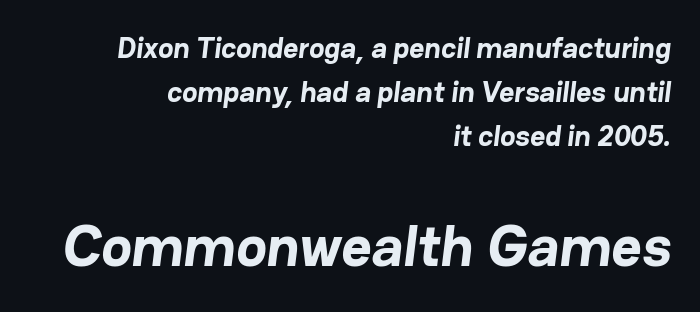
Q: Is the text bold? A: Yes.
Q: Is the typeface a serif or a sans-serif typeface? A: Sans-serif.
Q: Is the text underlined? A: No.
Q: How is the paragraph aligned? A: Right-aligned.
Q: Is the spacing between letters normal or unusually wide? A: Normal.
Q: Is the spacing between lines tight, normal or loose? A: Normal.
Q: Which block of text is set in a larger size, the first (top) or the second (bottom)? A: The second (bottom) one.
Q: Width (condensed, normal, or wide)? A: Normal.
Q: Stroke contrast? A: Low.
Q: x-height? A: Medium.
Q: Monospaced? A: No.
